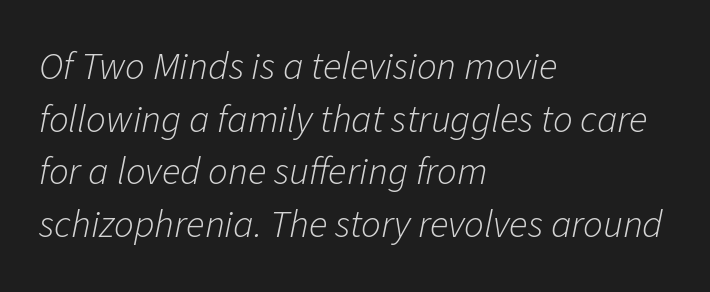
{"italic": "yes", "lean": "right", "slant_degrees": 11, "bold": "no", "weight": "light", "width": "normal", "stroke_contrast": "low", "x_height": "medium", "monospaced": "no", "underline": "no", "align": "left", "line_spacing": "normal", "line_spacing_ratio": 1.35, "letter_spacing": "normal", "letter_spacing_em": 0.0, "glyph_px": 39}
